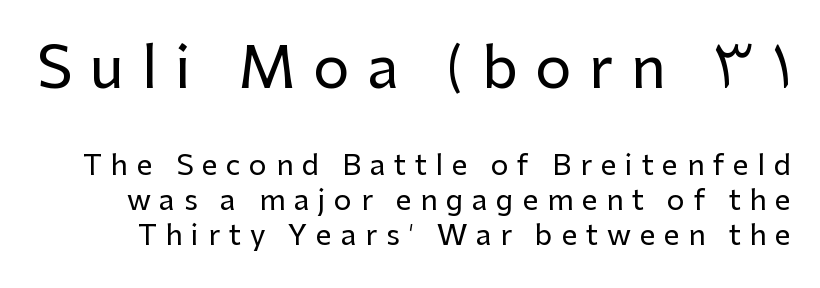
{"serif": "no", "italic": "no", "width": "normal", "stroke_contrast": "low", "x_height": "medium", "monospaced": "no", "underline": "no", "line_spacing": "normal", "line_spacing_ratio": 1.25, "letter_spacing": "wide", "letter_spacing_em": 0.31, "larger_block": "first", "size_ratio": 2.04, "glyph_px": 57}
